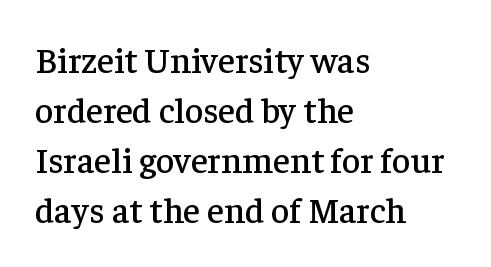
{"serif": "yes", "italic": "no", "width": "normal", "stroke_contrast": "low", "x_height": "medium", "monospaced": "no", "underline": "no", "align": "left", "line_spacing": "normal", "line_spacing_ratio": 1.39, "letter_spacing": "normal", "letter_spacing_em": 0.0, "glyph_px": 36}
